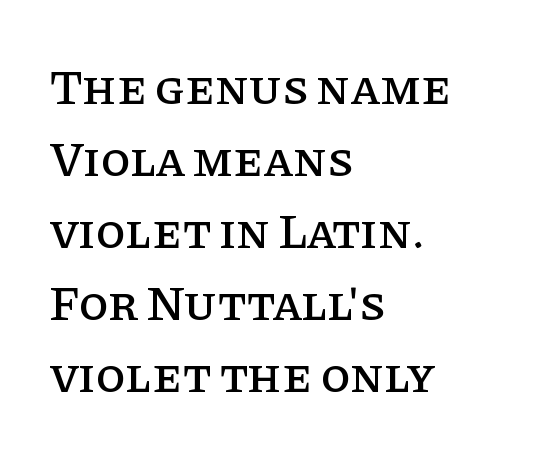
The image shows 49 px serif type, upright; set left-aligned, normal line spacing (1.47x), normal letter spacing, not underlined; low stroke contrast and a large x-height.
